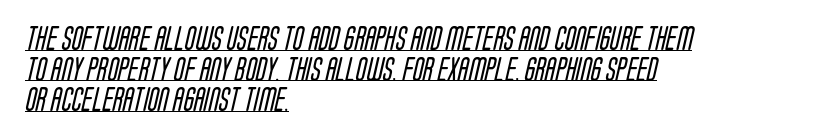
{"bold": "no", "underline": "yes", "align": "left", "line_spacing": "normal", "line_spacing_ratio": 1.28, "letter_spacing": "normal", "letter_spacing_em": 0.0, "glyph_px": 24}
